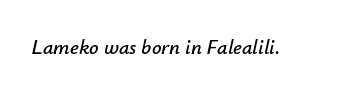
A clean baseline with only descenders dipping below it. Is the letter spacing exaggerated? No — it looks like the ordinary default. Quick note: italic.
